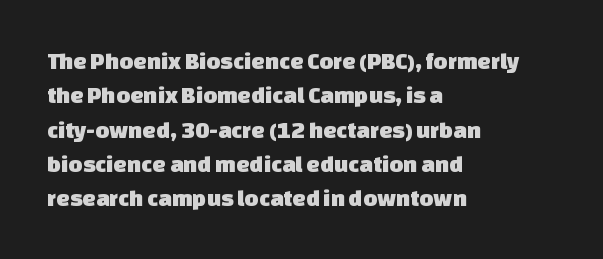
{"underline": "no", "align": "left", "line_spacing": "normal", "line_spacing_ratio": 1.43, "letter_spacing": "normal", "letter_spacing_em": 0.0, "glyph_px": 24}
